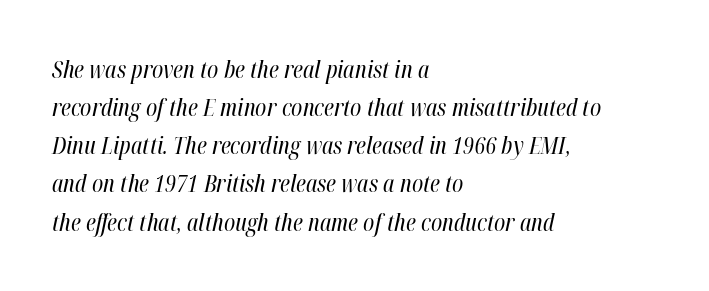
{"italic": "yes", "lean": "right", "slant_degrees": 12, "bold": "no", "underline": "no", "align": "left", "line_spacing": "normal", "line_spacing_ratio": 1.59, "letter_spacing": "normal", "letter_spacing_em": 0.0, "glyph_px": 24}
